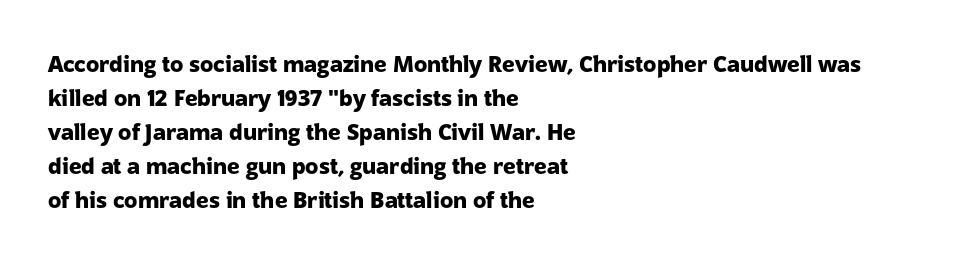
Q: Is the text bold? A: Yes.
Q: Is the text italic (slanted)? A: No, it is upright.
Q: Is the text underlined? A: No.
Q: How is the paragraph aligned? A: Left-aligned.
Q: Is the spacing between letters normal or unusually wide? A: Normal.
Q: Is the spacing between lines tight, normal or loose? A: Normal.
